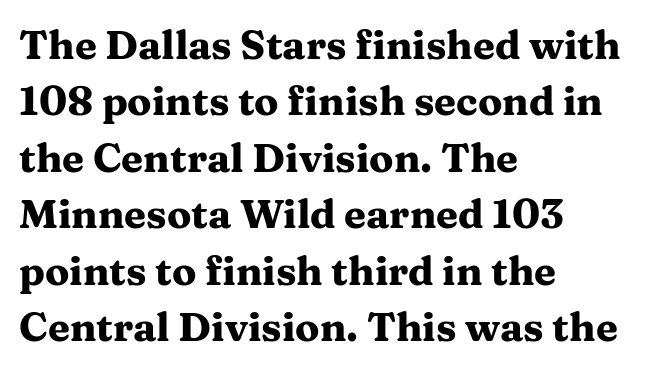
{"serif": "yes", "italic": "no", "bold": "yes", "weight": "heavy", "width": "wide", "stroke_contrast": "medium", "x_height": "medium", "monospaced": "no", "underline": "no", "align": "left", "line_spacing": "normal", "line_spacing_ratio": 1.41, "letter_spacing": "normal", "letter_spacing_em": 0.0, "glyph_px": 40}
